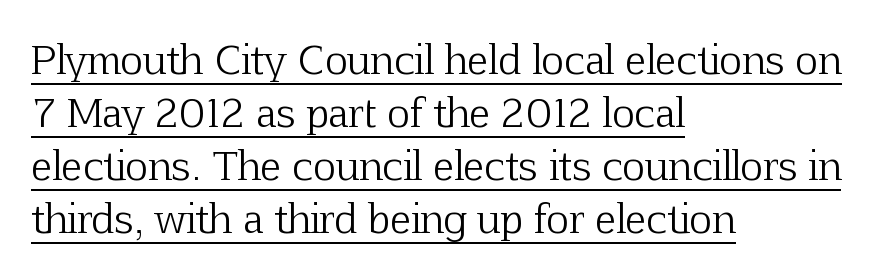
Q: Is the text bold? A: No.
Q: Is the text italic (slanted)? A: No, it is upright.
Q: Is the typeface a serif or a sans-serif typeface? A: Serif.
Q: Is the text underlined? A: Yes.
Q: How is the paragraph aligned? A: Left-aligned.
Q: Is the spacing between letters normal or unusually wide? A: Normal.
Q: Is the spacing between lines tight, normal or loose? A: Normal.
Q: Width (condensed, normal, or wide)? A: Normal.
Q: Stroke contrast? A: Low.
Q: x-height? A: Medium.
Q: Monospaced? A: No.
